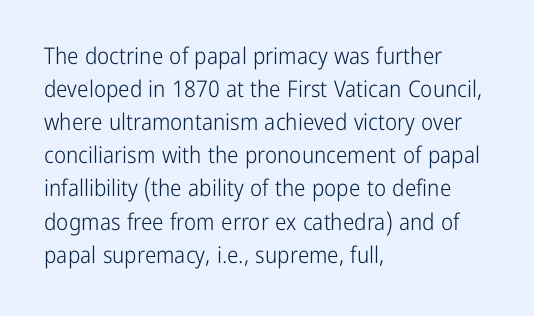
The image shows 23 px text type, upright; set left-aligned, normal line spacing (1.44x), normal letter spacing, not underlined.
